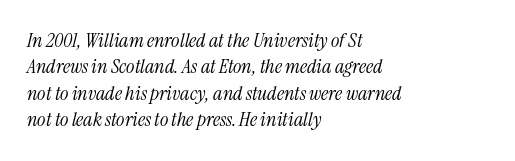
{"italic": "yes", "lean": "right", "slant_degrees": 13, "bold": "no", "underline": "no", "align": "left", "line_spacing": "normal", "line_spacing_ratio": 1.32, "letter_spacing": "normal", "letter_spacing_em": 0.0, "glyph_px": 20}
